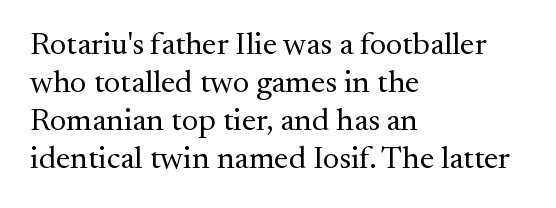
Q: Is the text bold? A: No.
Q: Is the text italic (slanted)? A: No, it is upright.
Q: Is the typeface a serif or a sans-serif typeface? A: Serif.
Q: Is the text underlined? A: No.
Q: How is the paragraph aligned? A: Left-aligned.
Q: Is the spacing between letters normal or unusually wide? A: Normal.
Q: Width (condensed, normal, or wide)? A: Normal.
Q: Stroke contrast? A: Medium.
Q: x-height? A: Small.
Q: Monospaced? A: No.
